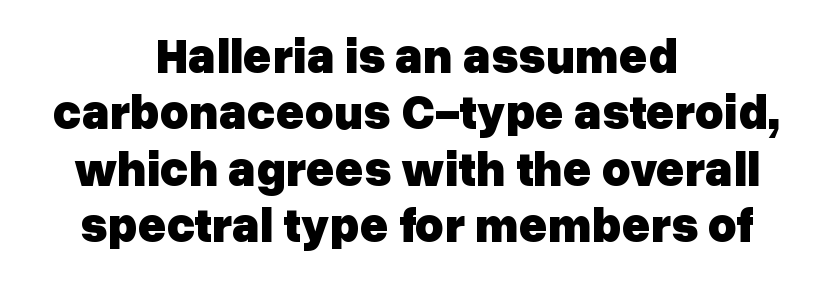
Q: Is the text bold? A: Yes.
Q: Is the text italic (slanted)? A: No, it is upright.
Q: Is the typeface a serif or a sans-serif typeface? A: Sans-serif.
Q: Is the text underlined? A: No.
Q: How is the paragraph aligned? A: Centered.
Q: Is the spacing between letters normal or unusually wide? A: Normal.
Q: Is the spacing between lines tight, normal or loose? A: Tight.
Q: Width (condensed, normal, or wide)? A: Normal.
Q: Stroke contrast? A: Low.
Q: x-height? A: Medium.
Q: Monospaced? A: No.
